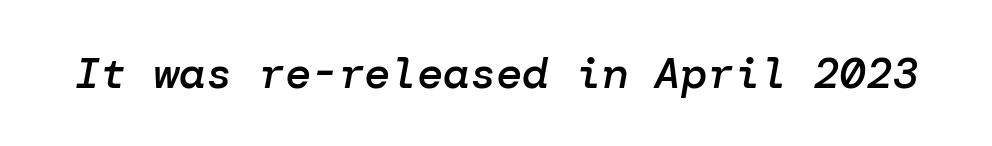
Designer's note — italics engaged. Check under the words: just untouched page. Does the weight exceed regular? Yes, but only to semibold. Does extra space separate the letters? No, they use regular spacing.
